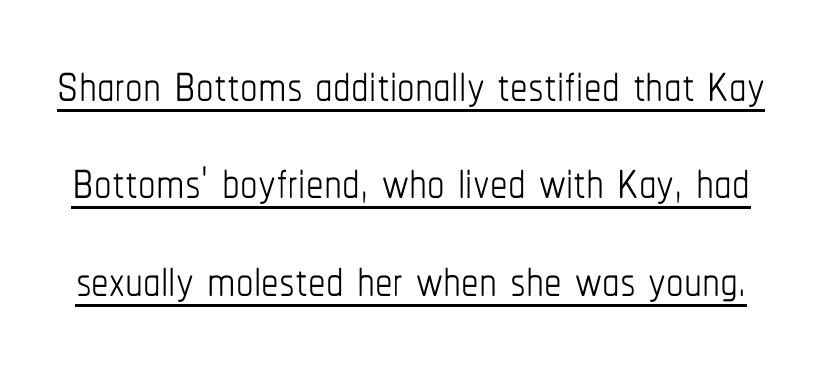
Q: Is the text bold? A: No.
Q: Is the text italic (slanted)? A: No, it is upright.
Q: Is the text underlined? A: Yes.
Q: Is the spacing between letters normal or unusually wide? A: Normal.
Q: Is the spacing between lines tight, normal or loose? A: Normal.
Q: Width (condensed, normal, or wide)? A: Condensed.
Q: Stroke contrast? A: Low.
Q: x-height? A: Medium.
Q: Monospaced? A: No.
